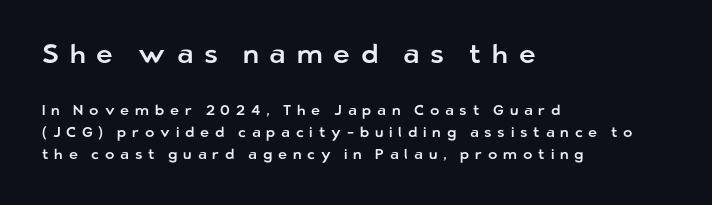
The image shows 26 px text type, upright; set left-aligned, normal line spacing (1.56x), unusually wide letter spacing (+0.42 em), not underlined; the first (top) block is 1.86x larger.
